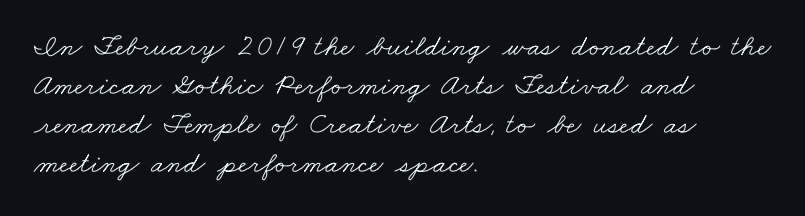
The image shows 30 px light, wide serif type; set left-aligned, normal line spacing (1.3x), normal letter spacing, not underlined; low stroke contrast and a small x-height.
